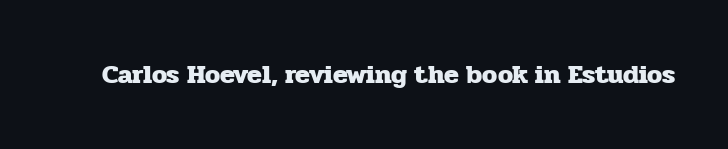
Q: Is the text bold? A: Yes.
Q: Is the text italic (slanted)? A: No, it is upright.
Q: Is the text underlined? A: No.
Q: Is the spacing between letters normal or unusually wide? A: Normal.
